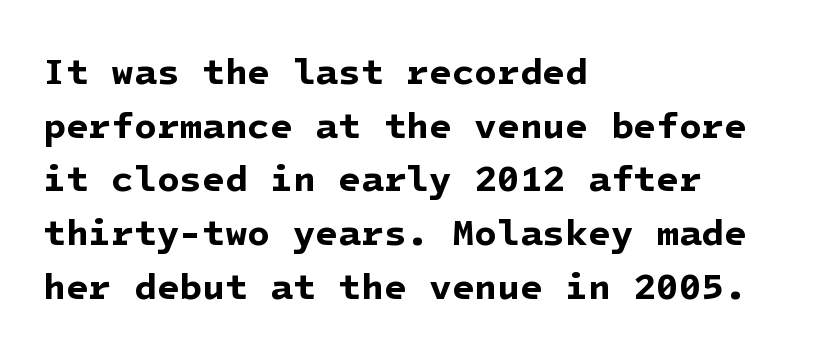
The image shows 37 px bold sans-serif type; set left-aligned, normal line spacing (1.45x), normal letter spacing, not underlined; low stroke contrast and a medium x-height.
